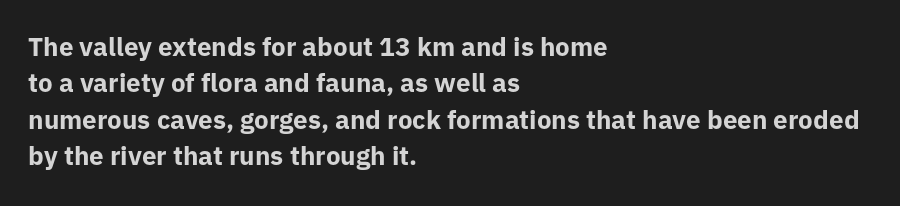
Characters remain perfectly vertical along every line. The passage is arranged the way most books set body copy — flush left. These lines sit exactly where default settings would place them. Nobody touched the tracking dial on this one. Descender tails drop into unmarked territory. Is the type bold? Yes — the strokes are clearly thick and heavy.
